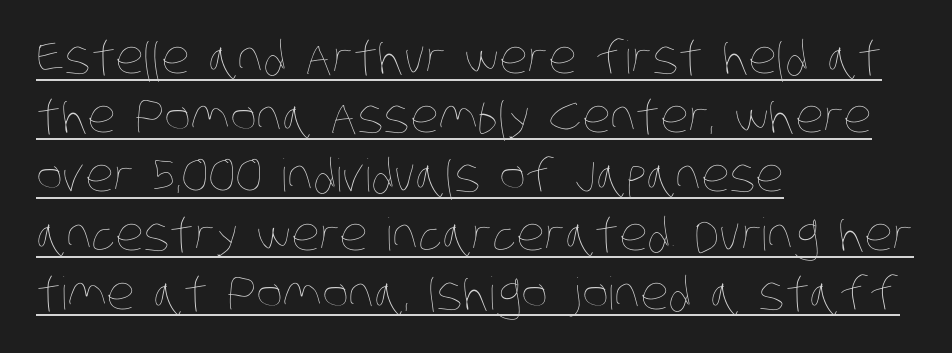
Q: Is the text bold? A: No.
Q: Is the text underlined? A: Yes.
Q: How is the paragraph aligned? A: Left-aligned.
Q: Is the spacing between letters normal or unusually wide? A: Normal.
Q: Is the spacing between lines tight, normal or loose? A: Normal.
Q: Width (condensed, normal, or wide)? A: Condensed.
Q: Stroke contrast? A: Low.
Q: x-height? A: Large.
Q: Monospaced? A: No.
